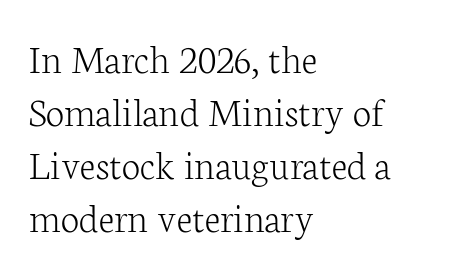
{"serif": "yes", "italic": "no", "bold": "no", "weight": "light", "width": "normal", "stroke_contrast": "low", "x_height": "medium", "monospaced": "no", "underline": "no", "align": "left", "line_spacing": "normal", "line_spacing_ratio": 1.26, "letter_spacing": "normal", "letter_spacing_em": 0.0, "glyph_px": 42}
